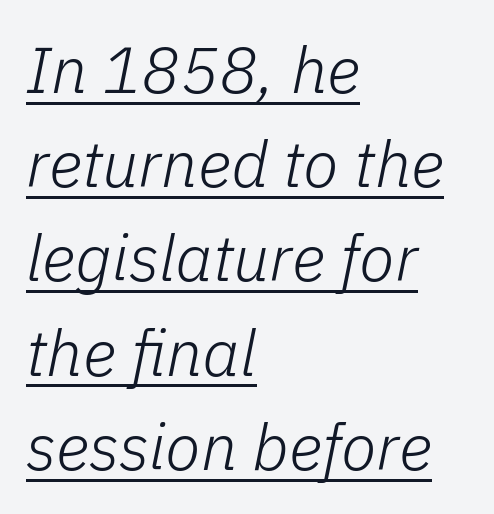
Q: Is the text bold? A: No.
Q: Is the text italic (slanted)? A: Yes, it leans right by about 11 degrees.
Q: Is the text underlined? A: Yes.
Q: How is the paragraph aligned? A: Left-aligned.
Q: Is the spacing between letters normal or unusually wide? A: Normal.
Q: Is the spacing between lines tight, normal or loose? A: Normal.
Q: Width (condensed, normal, or wide)? A: Normal.
Q: Stroke contrast? A: Low.
Q: x-height? A: Medium.
Q: Monospaced? A: No.
